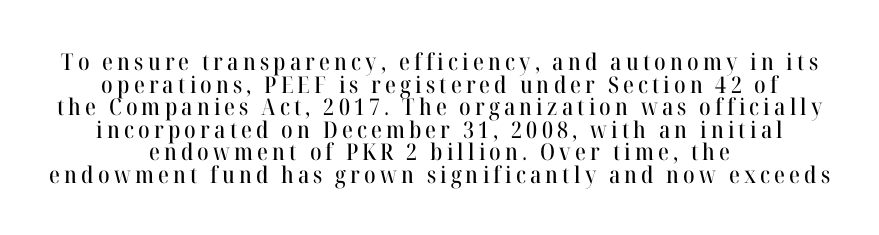
The image shows 23 px text type, upright; set centered, tight line spacing (0.98x), not underlined.
